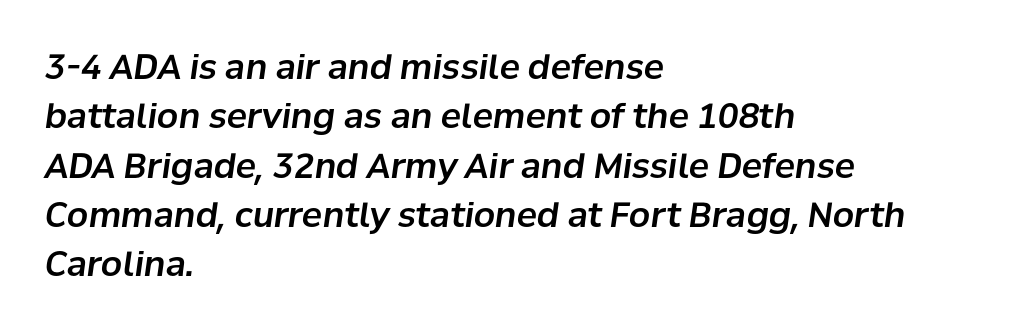
{"italic": "yes", "lean": "right", "slant_degrees": 8, "width": "normal", "stroke_contrast": "low", "x_height": "medium", "monospaced": "no", "underline": "no", "align": "left", "line_spacing": "normal", "line_spacing_ratio": 1.45, "letter_spacing": "normal", "letter_spacing_em": 0.0, "glyph_px": 34}
